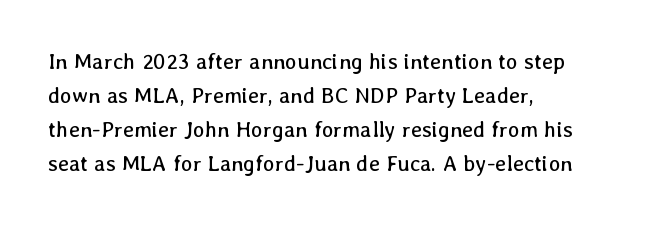
{"italic": "no", "bold": "no", "underline": "no", "align": "left", "line_spacing": "normal", "line_spacing_ratio": 1.54, "letter_spacing": "normal", "letter_spacing_em": 0.0, "glyph_px": 22}
